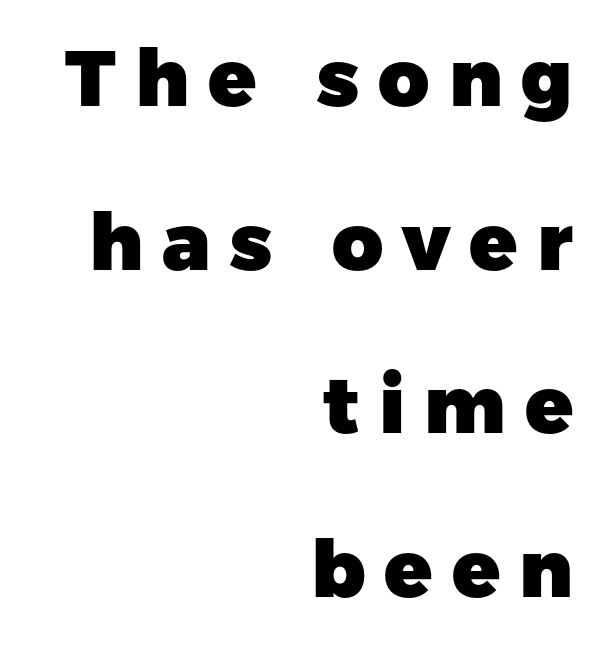
Q: Is the text bold? A: Yes.
Q: Is the text italic (slanted)? A: No, it is upright.
Q: Is the typeface a serif or a sans-serif typeface? A: Sans-serif.
Q: Is the text underlined? A: No.
Q: How is the paragraph aligned? A: Right-aligned.
Q: Is the spacing between letters normal or unusually wide? A: Unusually wide.
Q: Is the spacing between lines tight, normal or loose? A: Loose.
Q: Width (condensed, normal, or wide)? A: Normal.
Q: Stroke contrast? A: Low.
Q: x-height? A: Medium.
Q: Monospaced? A: No.
